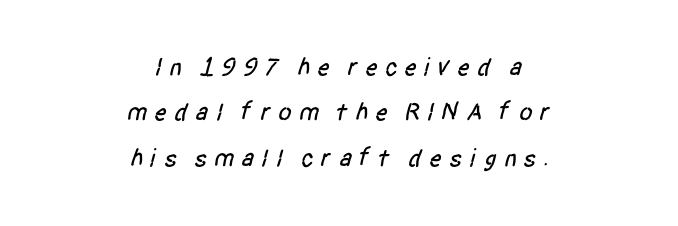
The image shows 25 px text type; set centered, line spacing 1.82x, unusually wide letter spacing (+0.25 em), not underlined.
